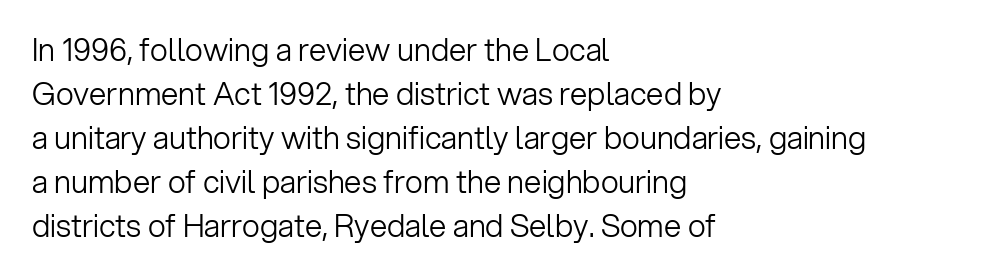
Q: Is the text bold? A: No.
Q: Is the text italic (slanted)? A: No, it is upright.
Q: Is the typeface a serif or a sans-serif typeface? A: Sans-serif.
Q: Is the text underlined? A: No.
Q: How is the paragraph aligned? A: Left-aligned.
Q: Is the spacing between letters normal or unusually wide? A: Normal.
Q: Is the spacing between lines tight, normal or loose? A: Normal.
Q: Width (condensed, normal, or wide)? A: Normal.
Q: Stroke contrast? A: Low.
Q: x-height? A: Medium.
Q: Monospaced? A: No.
